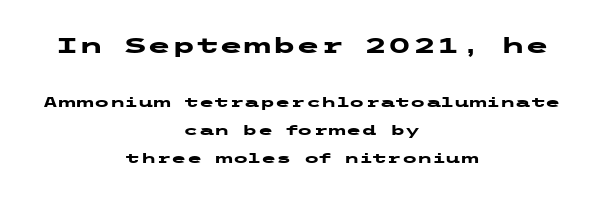
{"italic": "no", "bold": "yes", "underline": "no", "align": "center", "line_spacing": "loose", "line_spacing_ratio": 2.0, "letter_spacing": "normal", "letter_spacing_em": 0.0, "larger_block": "first", "size_ratio": 1.57, "glyph_px": 22}
